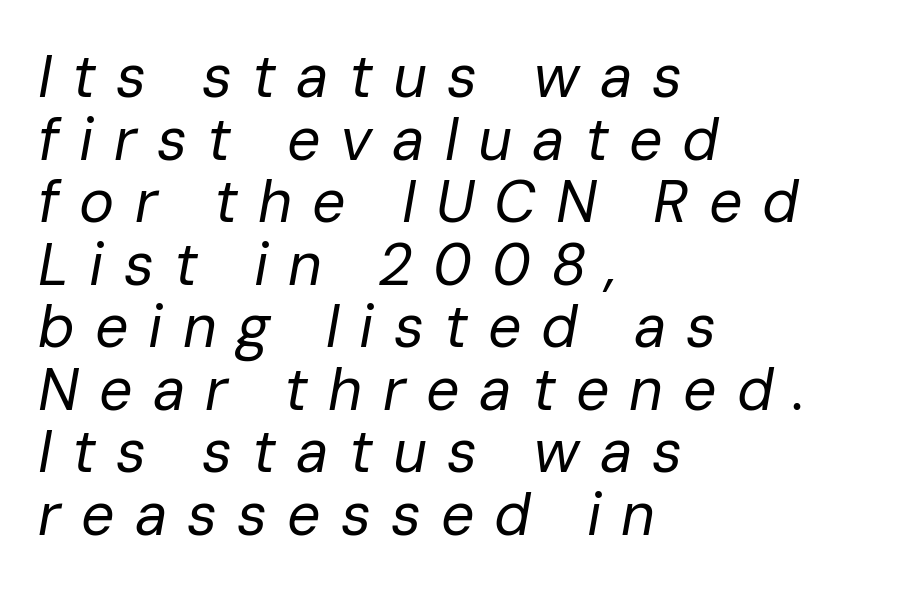
The image shows 59 px regular-weight type, italic (leaning right); set left-aligned, tight line spacing (1.06x), unusually wide letter spacing (+0.34 em), not underlined; low stroke contrast and a medium x-height.
